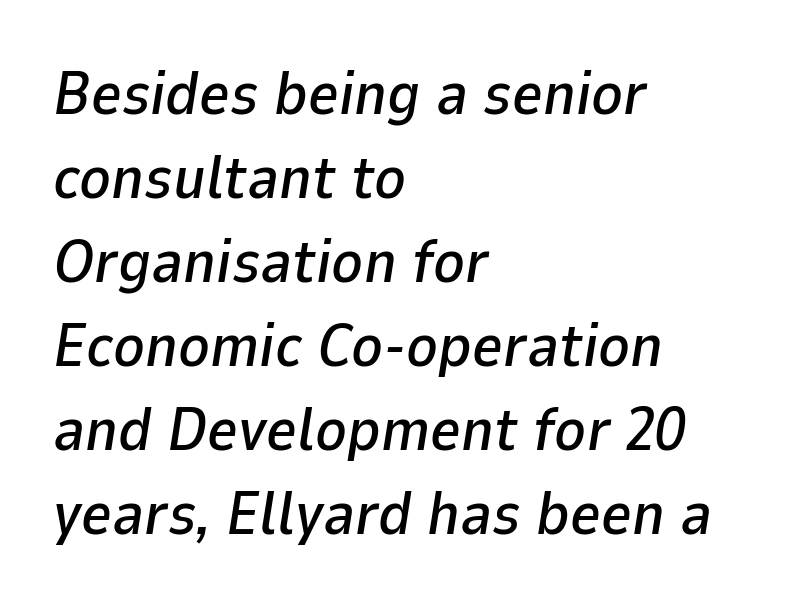
The paragraph has a hard left edge and a soft right edge. A clean baseline with only descenders dipping below it. This sample has the flowing, uneven cadence of proportional lettering. Characters are canted at an angle relative to the baseline's perpendicular.
